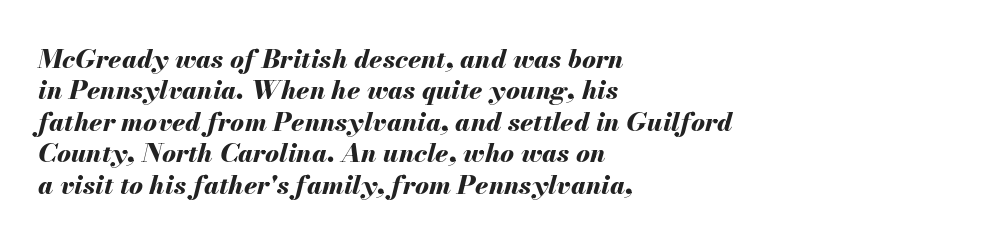
{"italic": "yes", "lean": "right", "slant_degrees": 13, "bold": "yes", "underline": "no", "align": "left", "line_spacing_ratio": 1.21, "letter_spacing": "normal", "letter_spacing_em": 0.0, "glyph_px": 26}
